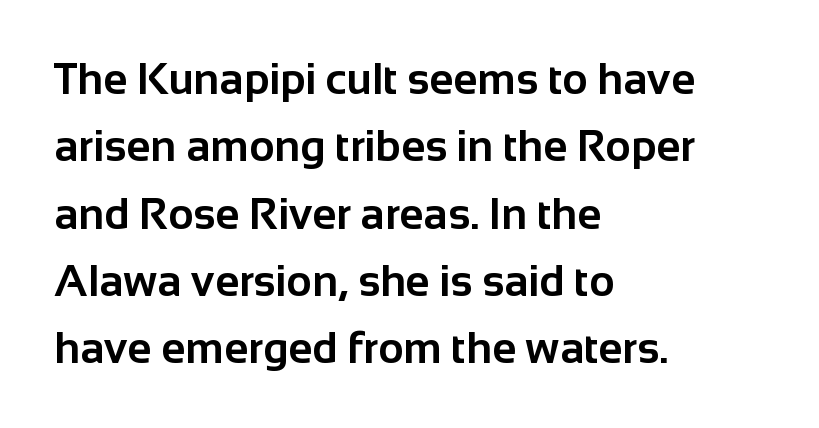
{"serif": "no", "italic": "no", "bold": "yes", "weight": "bold", "width": "normal", "stroke_contrast": "low", "x_height": "medium", "monospaced": "no", "underline": "no", "align": "left", "line_spacing": "normal", "line_spacing_ratio": 1.53, "letter_spacing": "normal", "letter_spacing_em": 0.0, "glyph_px": 44}
